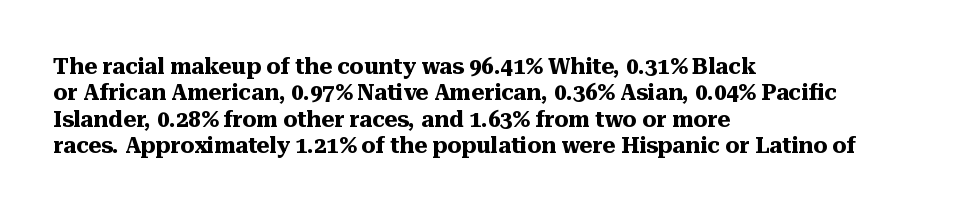
Stroke thickness is high; the sample reads as a true bold. Underline: absent. The horizontal fit of the characters is conventional and even. Do the letters lean? They stand straight. Horizontal alignment here is leftward, the default for most running prose.
